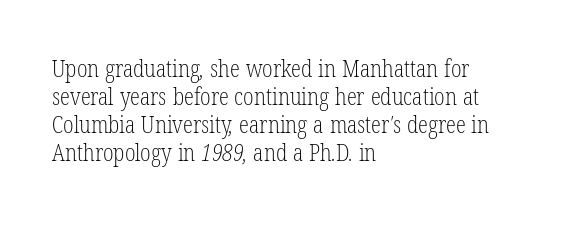
Line starts are locked; line ends wander. Students, note that the glyphs here touch the page at normal intervals. Just letters on the line, the space beneath them empty. Is the type heavy? It reads as light-to-regular instead.
